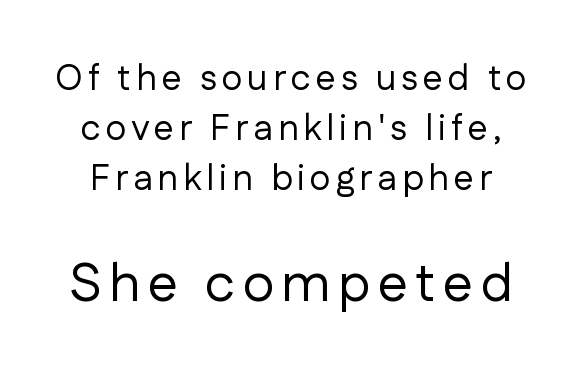
Which of the two is more prominent by size? The second, at the bottom. Underline: absent. The typography opts for an upright posture over an oblique one. Looks like regular typesetting: each glyph gets only the width it needs. The type family on display is of the sans-serif kind.
